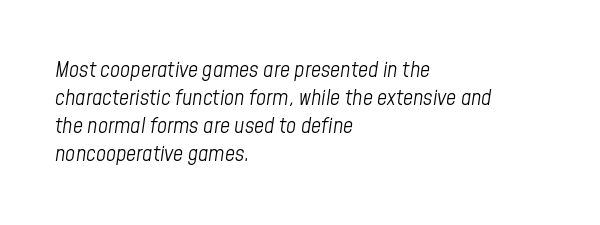
Q: Is the text bold? A: No.
Q: Is the text italic (slanted)? A: Yes, it leans right by about 8 degrees.
Q: Is the text underlined? A: No.
Q: How is the paragraph aligned? A: Left-aligned.
Q: Is the spacing between letters normal or unusually wide? A: Normal.
Q: Is the spacing between lines tight, normal or loose? A: Normal.
